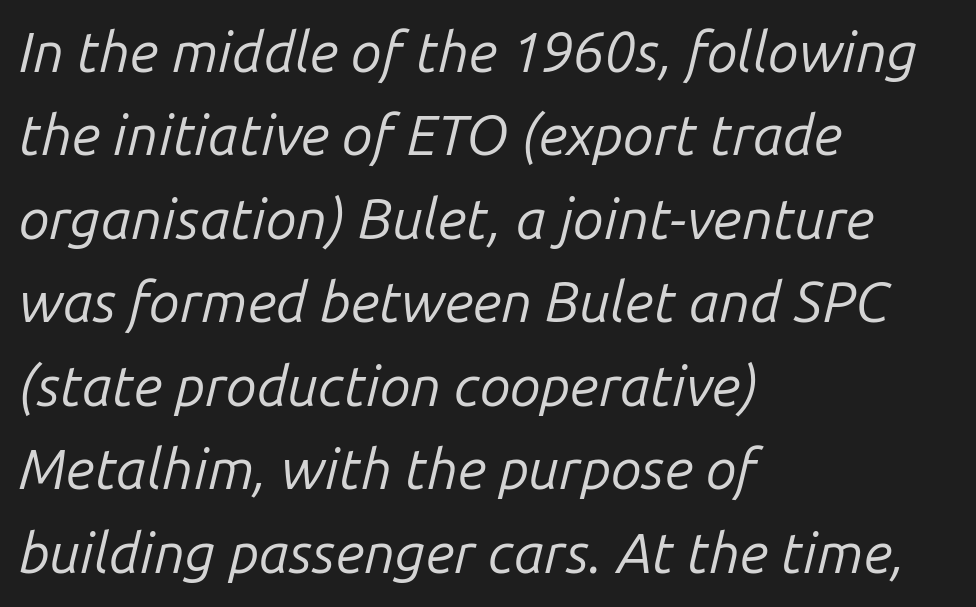
The image shows 56 px regular-weight type, italic (leaning right); set left-aligned, normal line spacing (1.49x), normal letter spacing, not underlined; low stroke contrast and a medium x-height.
